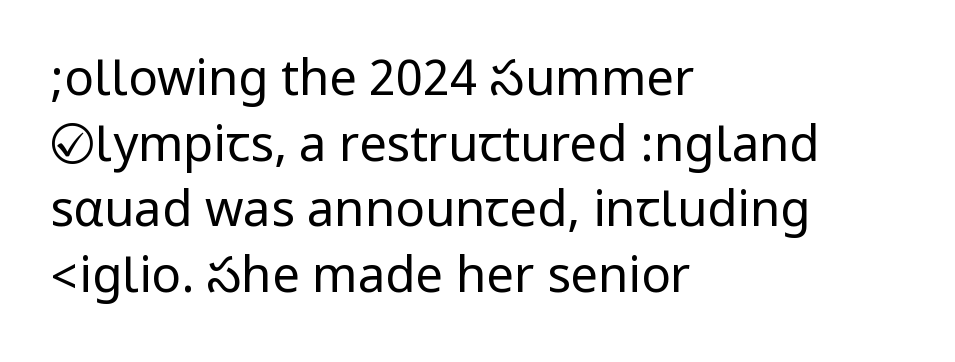
The image shows 49 px regular-weight, condensed sans-serif type, upright; set left-aligned, normal line spacing (1.34x), normal letter spacing, not underlined; low stroke contrast.
